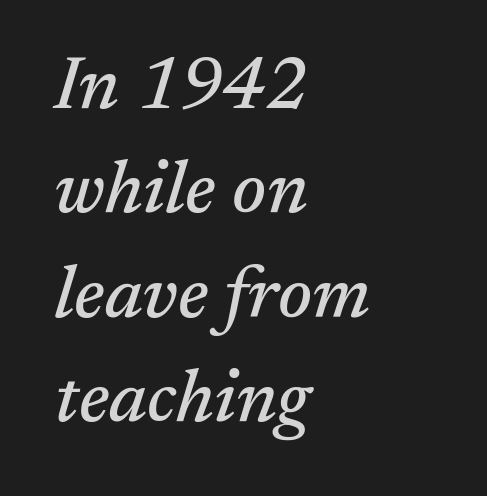
Q: Is the text italic (slanted)? A: Yes, it leans right by about 17 degrees.
Q: Is the typeface a serif or a sans-serif typeface? A: Serif.
Q: Is the text underlined? A: No.
Q: How is the paragraph aligned? A: Left-aligned.
Q: Is the spacing between letters normal or unusually wide? A: Normal.
Q: Is the spacing between lines tight, normal or loose? A: Normal.
Q: Width (condensed, normal, or wide)? A: Normal.
Q: Stroke contrast? A: Medium.
Q: x-height? A: Medium.
Q: Monospaced? A: No.
